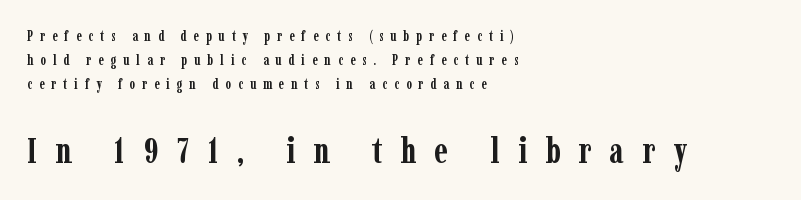
{"serif": "yes", "italic": "no", "bold": "yes", "weight": "semibold", "width": "condensed", "stroke_contrast": "low", "x_height": "medium", "monospaced": "no", "underline": "no", "align": "left", "line_spacing_ratio": 1.72, "letter_spacing": "wide", "letter_spacing_em": 0.5, "larger_block": "second", "size_ratio": 2.57, "glyph_px": 36}
